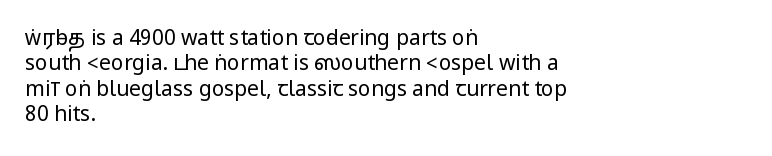
A bare baseline throughout the passage. Line beginnings align vertically; line endings do not. This sample uses plain, unmodified letter spacing. Posture: straight, roman, zero tilt. Is this a heavy cut? Hardly; it is regular or lighter.
